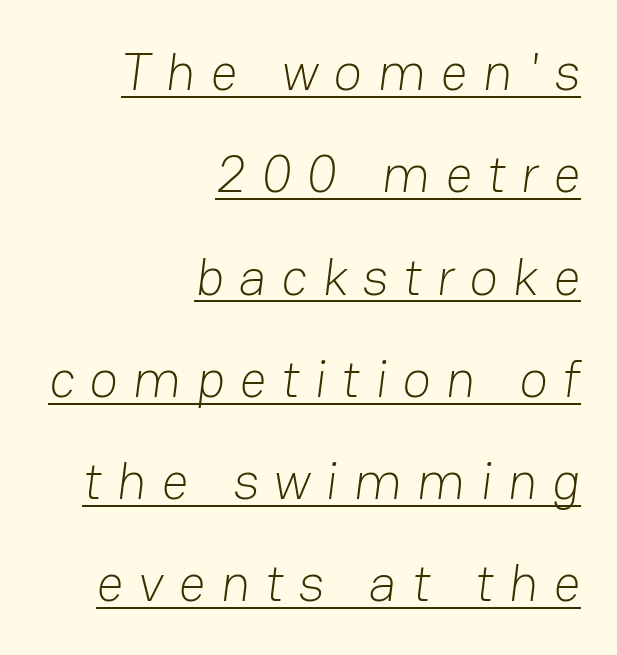
This is not heavy type; no bold has been used. This is underlined copy, the kind a proofreader might mark for attention. The font family rendered here belongs to the sans-serif group. The passage shown stacks its lines with a broad gap.
